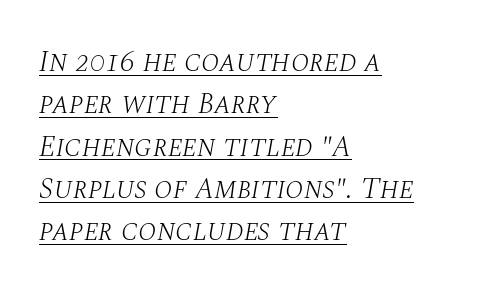
{"serif": "yes", "italic": "yes", "lean": "right", "slant_degrees": 10, "bold": "no", "weight": "light", "width": "normal", "stroke_contrast": "medium", "x_height": "large", "monospaced": "no", "underline": "yes", "align": "left", "line_spacing": "normal", "line_spacing_ratio": 1.41, "letter_spacing": "normal", "letter_spacing_em": 0.0, "glyph_px": 30}
